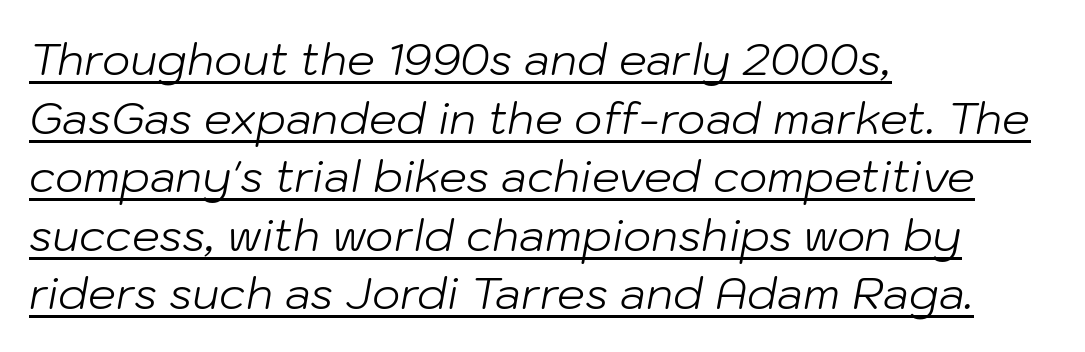
The image shows 44 px light type, italic (leaning right); set left-aligned, normal line spacing (1.33x), normal letter spacing, underlined; low stroke contrast and a medium x-height.
